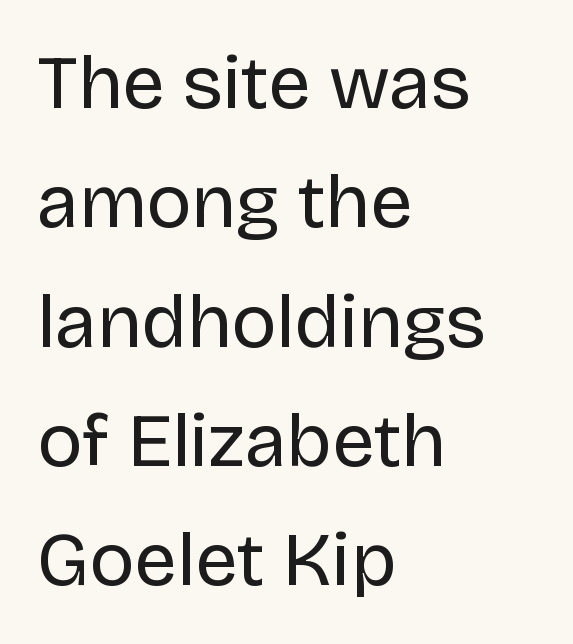
Quick note: not italic, upright. The typeface has the unassuming heft of standard copy or less. In terms of letterspacing, this is plain default setting. These lines stack with their left ends in a neat column. Do the characters align in a grid? No, the font is proportional.
